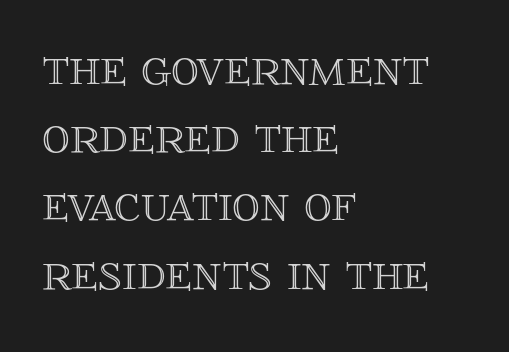
The image shows 55 px text type, upright; set left-aligned, line spacing 1.24x, normal letter spacing, not underlined; a large x-height.
